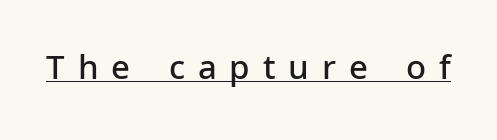
The image shows 33 px semibold sans-serif type, upright; set unusually wide letter spacing (+0.39 em), underlined; low stroke contrast and a medium x-height.
